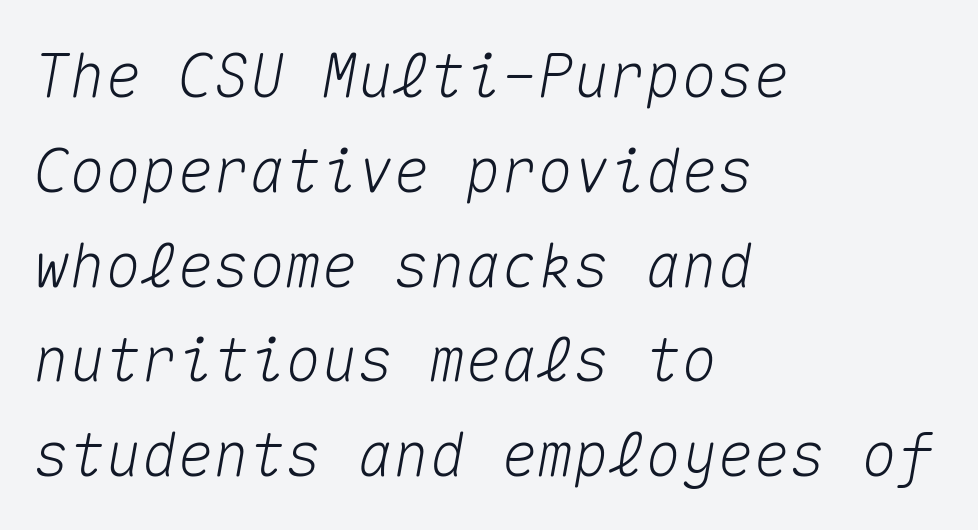
The image shows 60 px text type, italic (leaning right), monospaced; set left-aligned, normal line spacing (1.58x), normal letter spacing, not underlined; medium stroke contrast and a medium x-height.
